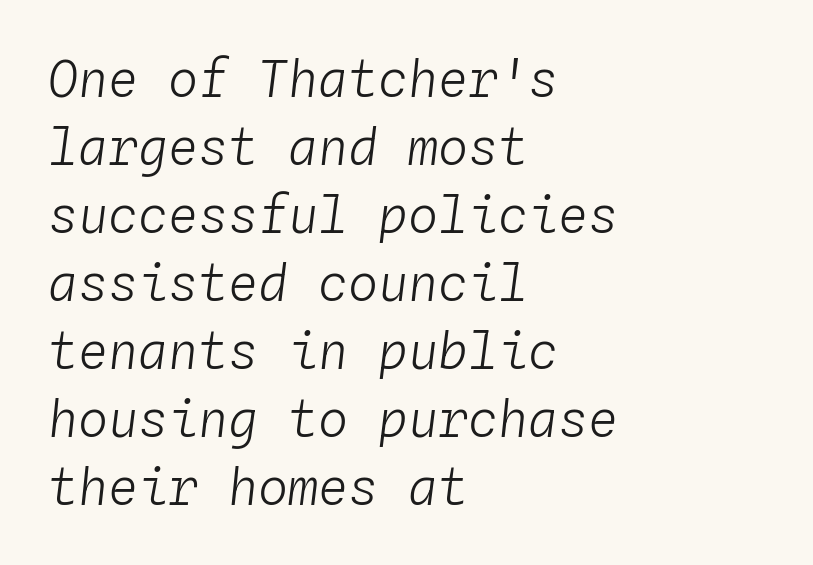
Weight: regular or lighter. Words appear dense and cohesive because spacing is normal. These lines stack with their left ends in a neat column. This sample keeps an unexceptional amount of space between lines.
